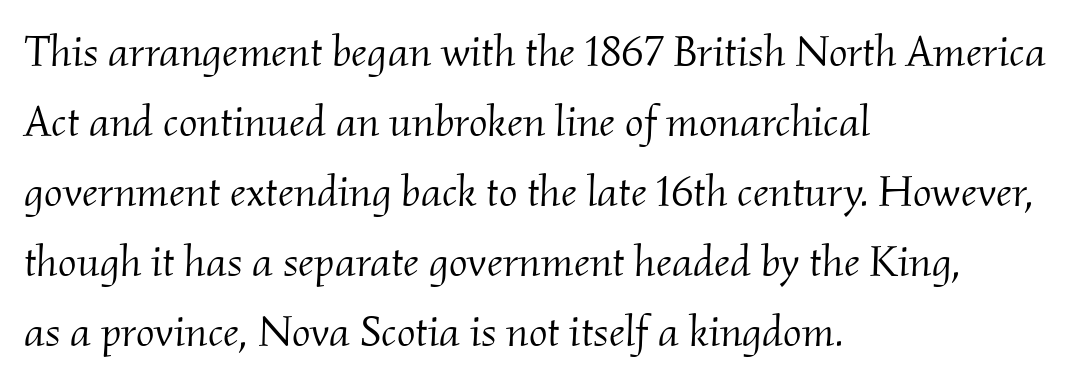
Q: Is the text bold? A: No.
Q: Is the text italic (slanted)? A: Yes, it leans right by about 2 degrees.
Q: Is the typeface a serif or a sans-serif typeface? A: Serif.
Q: Is the text underlined? A: No.
Q: How is the paragraph aligned? A: Left-aligned.
Q: Is the spacing between letters normal or unusually wide? A: Normal.
Q: Is the spacing between lines tight, normal or loose? A: Normal.
Q: Width (condensed, normal, or wide)? A: Normal.
Q: Stroke contrast? A: Medium.
Q: x-height? A: Small.
Q: Monospaced? A: No.
